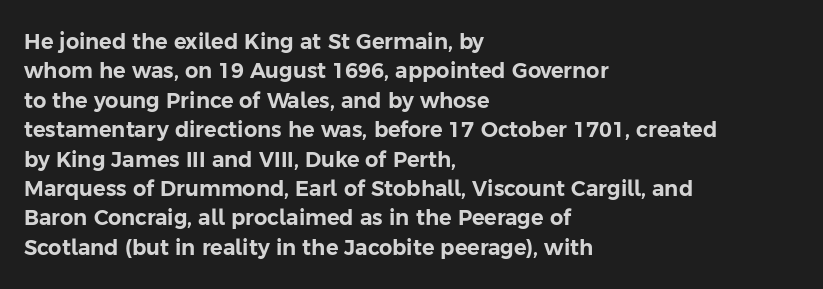
Q: Is the text italic (slanted)? A: No, it is upright.
Q: Is the text underlined? A: No.
Q: How is the paragraph aligned? A: Left-aligned.
Q: Is the spacing between letters normal or unusually wide? A: Normal.
Q: Is the spacing between lines tight, normal or loose? A: Normal.
